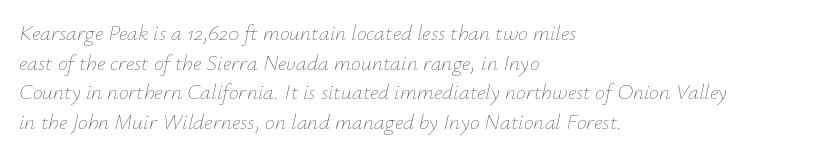
{"italic": "yes", "lean": "right", "slant_degrees": 12, "bold": "no", "underline": "no", "align": "left", "line_spacing": "normal", "line_spacing_ratio": 1.35, "letter_spacing": "normal", "letter_spacing_em": 0.0, "glyph_px": 22}
